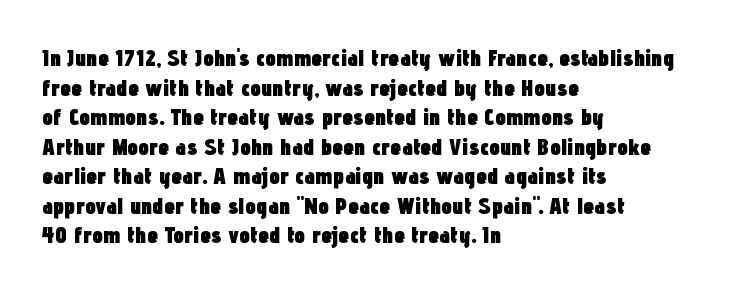
Q: Is the text bold? A: Yes.
Q: Is the text italic (slanted)? A: No, it is upright.
Q: Is the text underlined? A: No.
Q: How is the paragraph aligned? A: Left-aligned.
Q: Is the spacing between letters normal or unusually wide? A: Normal.
